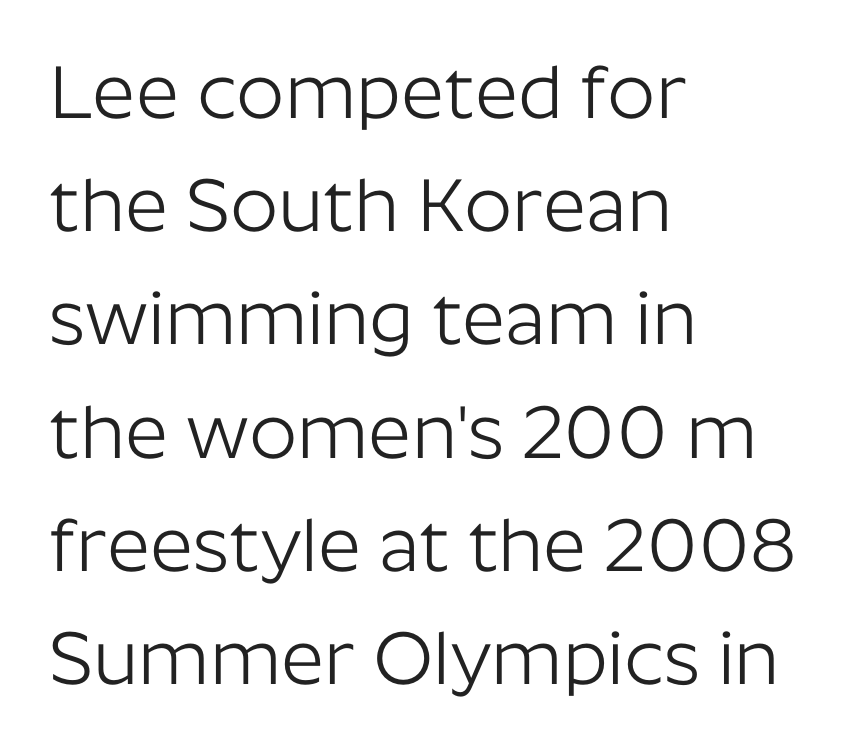
{"serif": "no", "italic": "no", "bold": "no", "weight": "light", "width": "normal", "stroke_contrast": "low", "x_height": "medium", "monospaced": "no", "underline": "no", "align": "left", "line_spacing": "normal", "line_spacing_ratio": 1.51, "letter_spacing": "normal", "letter_spacing_em": 0.0, "glyph_px": 75}
